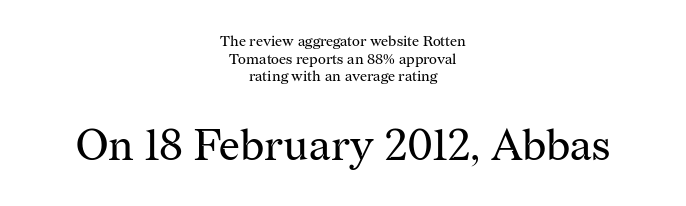
{"serif": "yes", "italic": "no", "bold": "no", "weight": "regular", "width": "normal", "stroke_contrast": "medium", "x_height": "medium", "monospaced": "no", "underline": "no", "align": "center", "line_spacing_ratio": 1.17, "letter_spacing": "normal", "letter_spacing_em": 0.0, "larger_block": "second", "size_ratio": 2.93, "glyph_px": 44}
